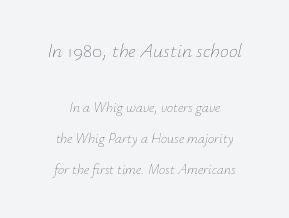
Widely set lines give the paragraph a tall, airy silhouette. Heaviness? Minimal to ordinary, like unemphasized prose. The rendering shrinks the type as you move from the upper chunk to the lower. Nobody drew a line under any word here. Teacher's note: observe the equal gaps on both sides — that is centered alignment. The passage shown leans; its letterforms are oblique.
